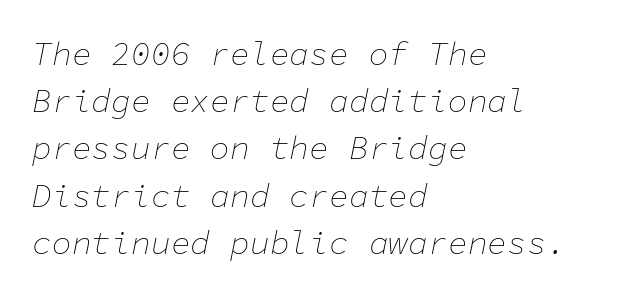
The image shows 33 px thin type, italic (leaning right), monospaced; set left-aligned, normal line spacing (1.43x), normal letter spacing, not underlined; low stroke contrast and a medium x-height.
